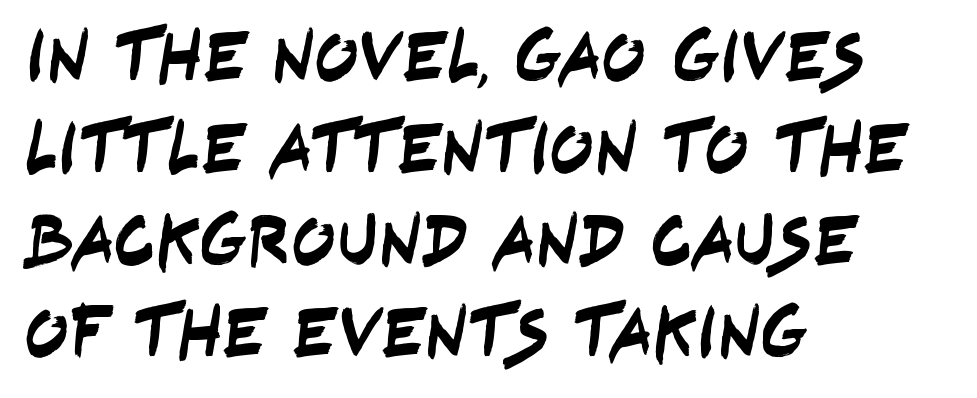
{"serif": "no", "width": "condensed", "stroke_contrast": "low", "x_height": "large", "monospaced": "no", "underline": "no", "align": "left", "line_spacing": "normal", "line_spacing_ratio": 1.26, "letter_spacing": "normal", "letter_spacing_em": 0.0, "glyph_px": 73}
